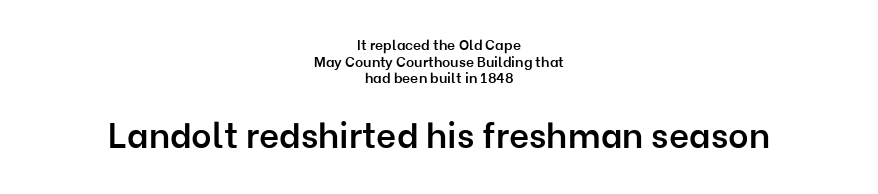
Q: Is the text bold? A: Semi-bold.
Q: Is the text italic (slanted)? A: No, it is upright.
Q: Is the typeface a serif or a sans-serif typeface? A: Sans-serif.
Q: Is the text underlined? A: No.
Q: How is the paragraph aligned? A: Centered.
Q: Is the spacing between letters normal or unusually wide? A: Normal.
Q: Which block of text is set in a larger size, the first (top) or the second (bottom)? A: The second (bottom) one.
Q: Width (condensed, normal, or wide)? A: Normal.
Q: Stroke contrast? A: Low.
Q: x-height? A: Medium.
Q: Monospaced? A: No.
